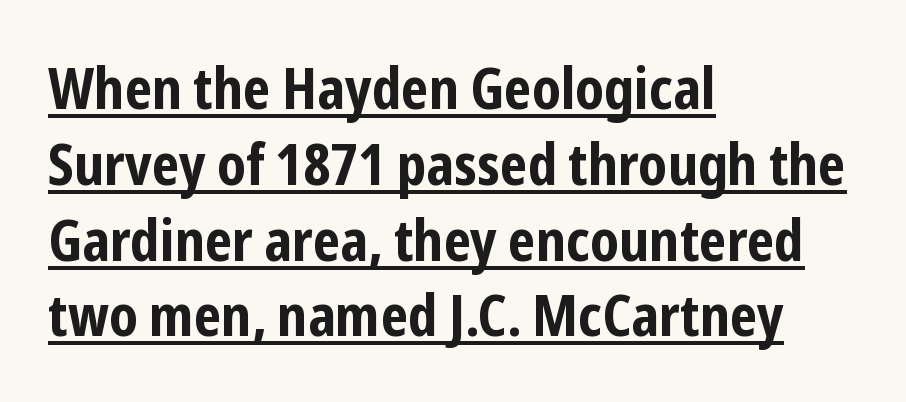
{"serif": "no", "italic": "no", "bold": "yes", "weight": "bold", "width": "condensed", "stroke_contrast": "low", "x_height": "medium", "monospaced": "no", "underline": "yes", "align": "left", "line_spacing": "normal", "line_spacing_ratio": 1.33, "letter_spacing": "normal", "letter_spacing_em": 0.0, "glyph_px": 57}
